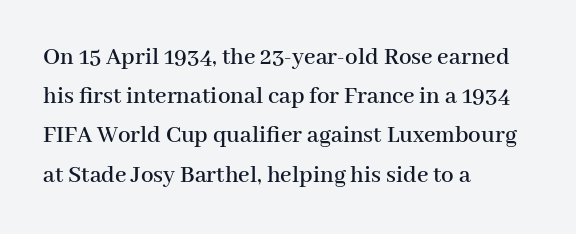
Q: Is the text italic (slanted)? A: No, it is upright.
Q: Is the text underlined? A: No.
Q: How is the paragraph aligned? A: Left-aligned.
Q: Is the spacing between letters normal or unusually wide? A: Normal.
Q: Is the spacing between lines tight, normal or loose? A: Normal.
